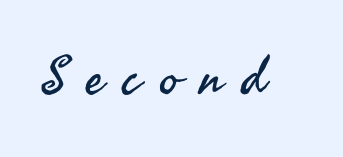
Q: Is the text bold? A: No.
Q: Is the text italic (slanted)? A: Yes.
Q: Is the typeface a serif or a sans-serif typeface? A: Sans-serif.
Q: Is the text underlined? A: No.
Q: Is the spacing between letters normal or unusually wide? A: Unusually wide.
Q: Width (condensed, normal, or wide)? A: Normal.
Q: Stroke contrast? A: Medium.
Q: x-height? A: Small.
Q: Monospaced? A: No.
